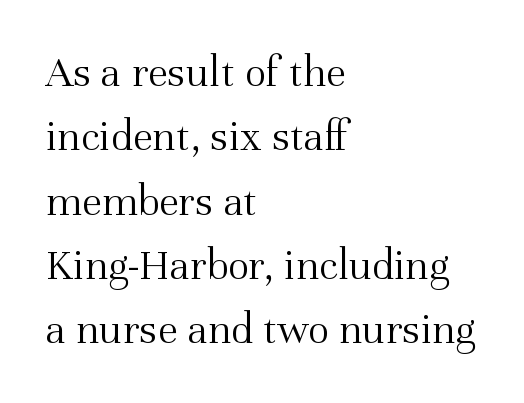
The image shows 45 px light serif type, upright; set left-aligned, normal line spacing (1.43x), normal letter spacing, not underlined; medium stroke contrast and a medium x-height.
